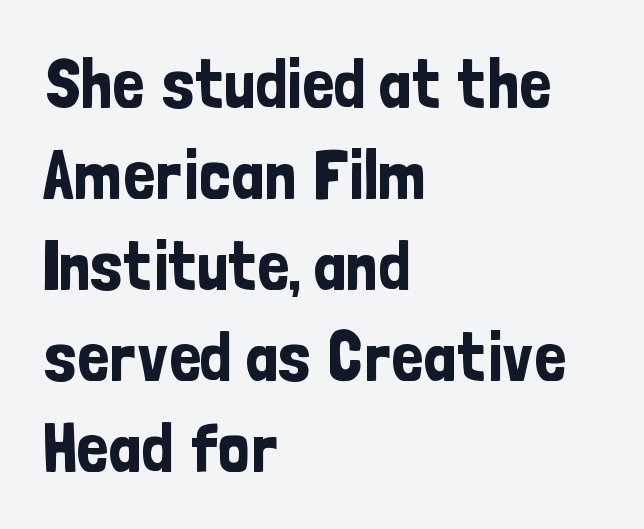
{"serif": "no", "italic": "no", "width": "condensed", "stroke_contrast": "low", "x_height": "medium", "monospaced": "no", "underline": "no", "align": "left", "line_spacing": "normal", "line_spacing_ratio": 1.3, "letter_spacing": "normal", "letter_spacing_em": 0.0, "glyph_px": 70}
